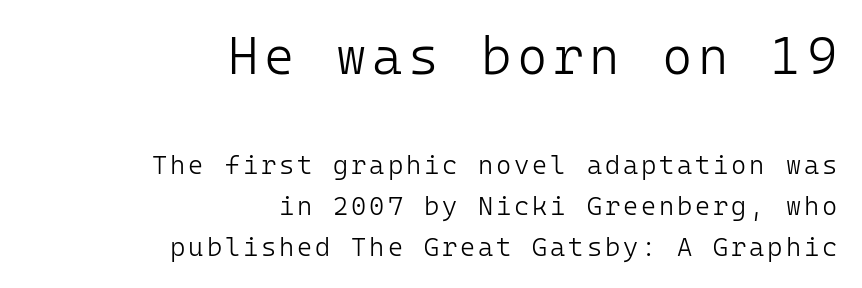
Q: Is the text bold? A: No.
Q: Is the text italic (slanted)? A: No, it is upright.
Q: Is the typeface a serif or a sans-serif typeface? A: Sans-serif.
Q: Is the text underlined? A: No.
Q: How is the paragraph aligned? A: Right-aligned.
Q: Is the spacing between lines tight, normal or loose? A: Normal.
Q: Which block of text is set in a larger size, the first (top) or the second (bottom)? A: The first (top) one.
Q: Width (condensed, normal, or wide)? A: Normal.
Q: Stroke contrast? A: Low.
Q: x-height? A: Medium.
Q: Monospaced? A: Yes.
